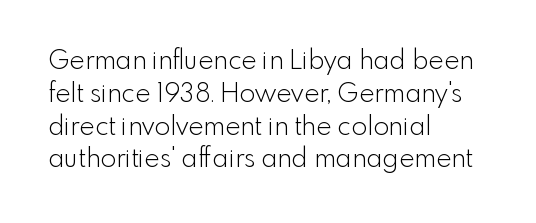
The image shows 26 px text type, upright; set left-aligned, normal line spacing (1.26x), normal letter spacing, not underlined.
